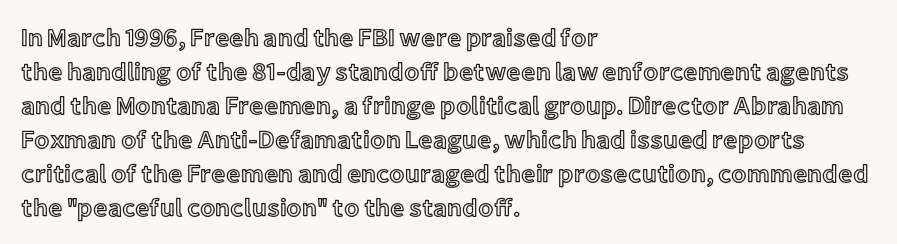
These lines were composed using upright roman letters. Line beginnings align vertically; line endings do not. Quick note: underline off. Nobody touched the tracking dial on this one. Leading matches the norm, producing a regular column.
